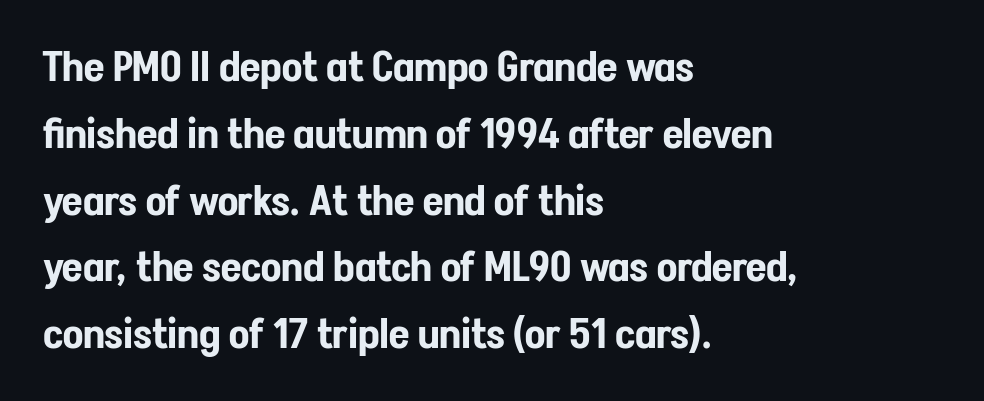
Q: Is the text italic (slanted)? A: No, it is upright.
Q: Is the typeface a serif or a sans-serif typeface? A: Sans-serif.
Q: Is the text underlined? A: No.
Q: How is the paragraph aligned? A: Left-aligned.
Q: Is the spacing between letters normal or unusually wide? A: Normal.
Q: Is the spacing between lines tight, normal or loose? A: Normal.
Q: Width (condensed, normal, or wide)? A: Condensed.
Q: Stroke contrast? A: Low.
Q: x-height? A: Medium.
Q: Monospaced? A: No.
